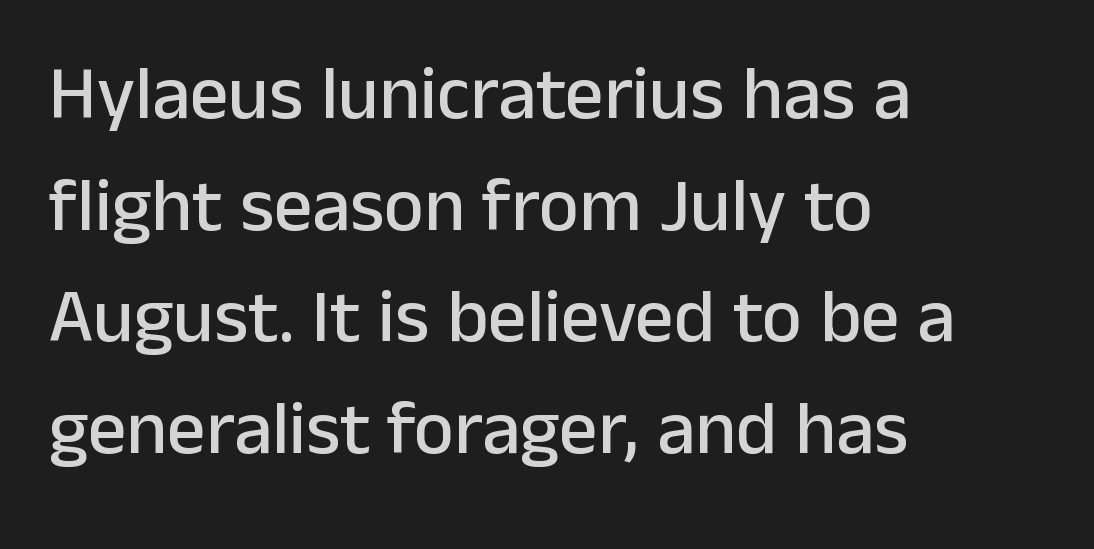
The image shows 76 px sans-serif type, upright; set left-aligned, normal line spacing (1.47x), normal letter spacing, not underlined; low stroke contrast and a medium x-height.
